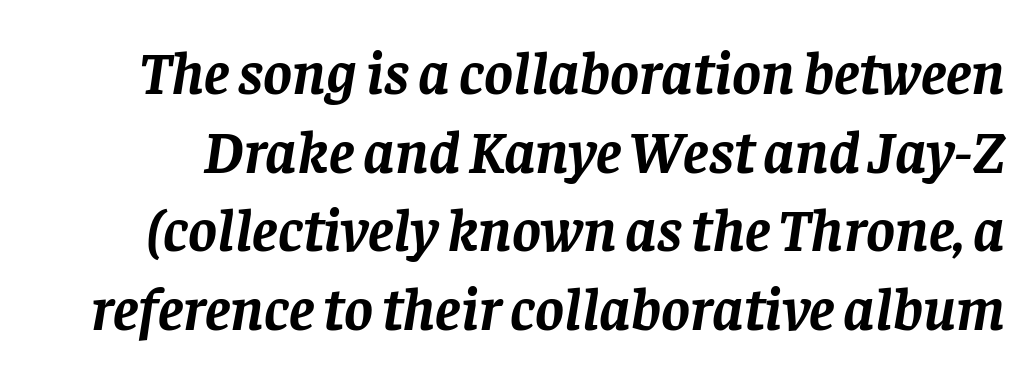
{"serif": "yes", "italic": "yes", "lean": "right", "slant_degrees": 8, "bold": "yes", "weight": "semibold", "width": "normal", "stroke_contrast": "low", "x_height": "large", "monospaced": "no", "underline": "no", "line_spacing": "normal", "line_spacing_ratio": 1.29, "letter_spacing": "normal", "letter_spacing_em": 0.0, "glyph_px": 61}
